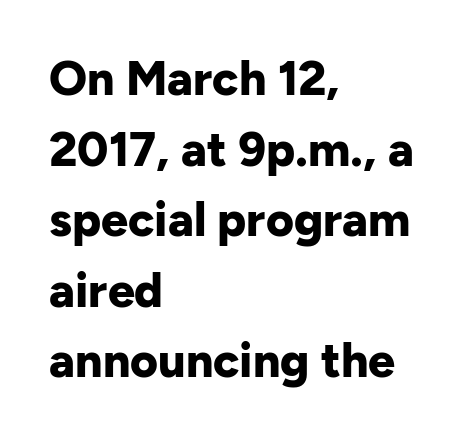
Q: Is the text bold? A: Yes.
Q: Is the text italic (slanted)? A: No, it is upright.
Q: Is the typeface a serif or a sans-serif typeface? A: Sans-serif.
Q: Is the text underlined? A: No.
Q: How is the paragraph aligned? A: Left-aligned.
Q: Is the spacing between letters normal or unusually wide? A: Normal.
Q: Is the spacing between lines tight, normal or loose? A: Normal.
Q: Width (condensed, normal, or wide)? A: Normal.
Q: Stroke contrast? A: Low.
Q: x-height? A: Medium.
Q: Monospaced? A: No.
